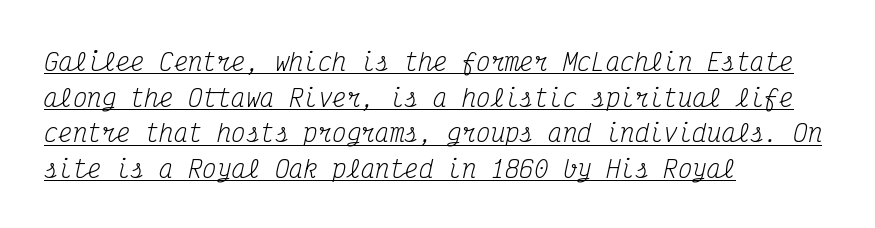
Q: Is the text bold? A: No.
Q: Is the text italic (slanted)? A: Yes, it leans right by about 12 degrees.
Q: Is the text underlined? A: Yes.
Q: How is the paragraph aligned? A: Left-aligned.
Q: Is the spacing between letters normal or unusually wide? A: Normal.
Q: Is the spacing between lines tight, normal or loose? A: Normal.
